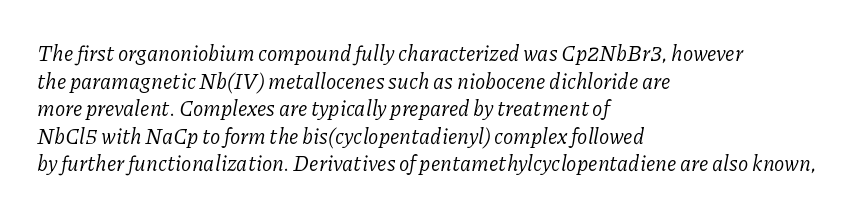
This rendering leaves character spacing at its baseline value. Glance below the letters and you will spot only blank space. Each line starts at the same left margin while the right side varies. Ink coverage per letter is moderate at most.
